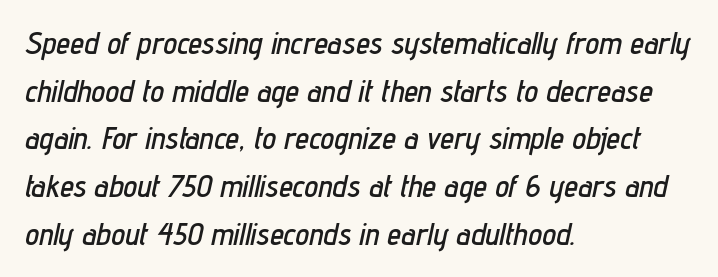
Line spacing here is normal. This is oblique type, the kind used for emphasis or titles. Typeset ragged right — the left edge is the straight one. The gap between lines stays unmarked. Tracking value appears to be zero — textbook default spacing. Varying glyph widths throughout — classic text-font behaviour.
